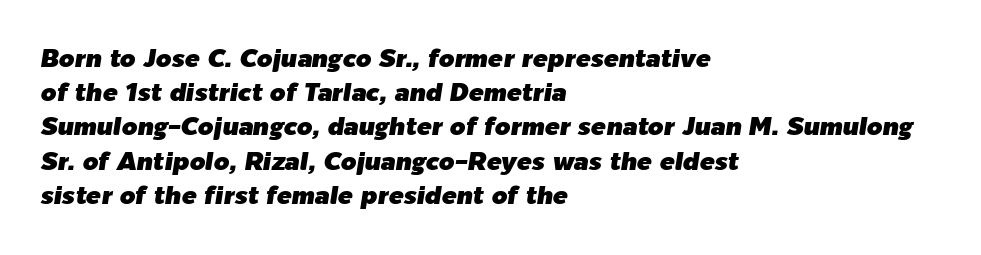
The image shows 25 px text type, italic (leaning right); set left-aligned, normal line spacing (1.37x), normal letter spacing, not underlined.
